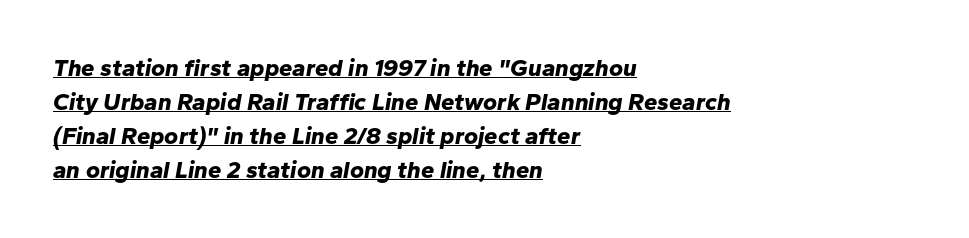
{"italic": "yes", "lean": "right", "slant_degrees": 10, "bold": "yes", "underline": "yes", "align": "left", "line_spacing": "normal", "line_spacing_ratio": 1.41, "letter_spacing": "normal", "letter_spacing_em": 0.0, "glyph_px": 24}
